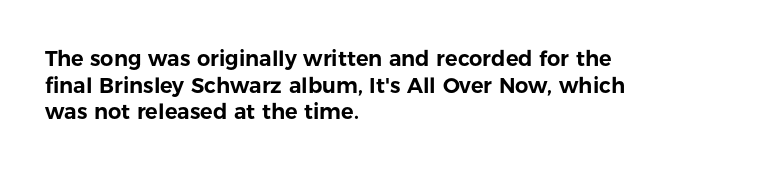
Q: Is the text italic (slanted)? A: No, it is upright.
Q: Is the text underlined? A: No.
Q: How is the paragraph aligned? A: Left-aligned.
Q: Is the spacing between letters normal or unusually wide? A: Normal.
Q: Is the spacing between lines tight, normal or loose? A: Normal.
